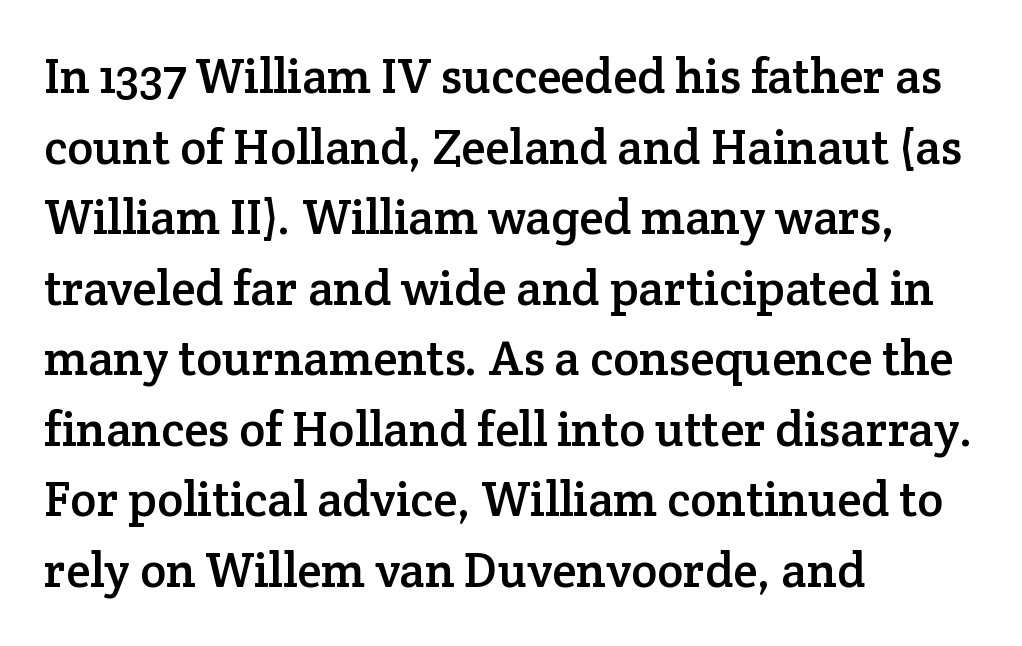
The image shows 49 px serif type, upright; set left-aligned, normal line spacing (1.44x), normal letter spacing, not underlined; low stroke contrast and a medium x-height.
